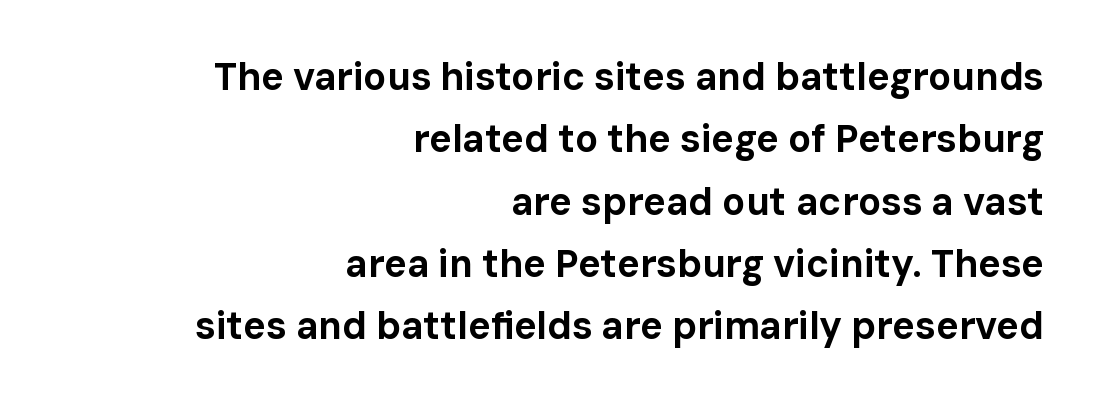
Nope, not italic — everything's standing straight. Bare-footed words on every line. On the weight axis this lands at bold, roughly 700. Spacing verdict: proportional, widths tailored to each character. Examine the stroke ends and you'll find no serifs. This rendering leaves character spacing at its baseline value.
